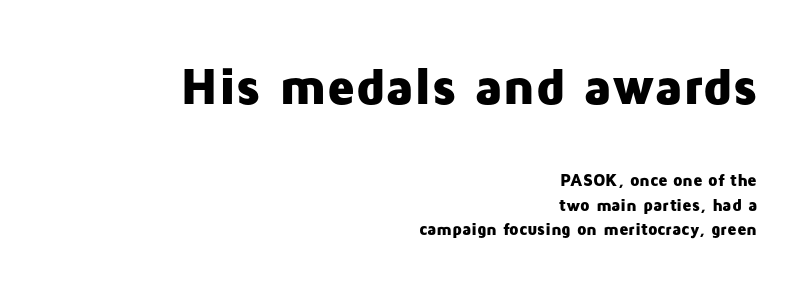
The image shows 52 px heavy sans-serif type, upright; set right-aligned, normal line spacing (1.44x), normal letter spacing, not underlined; the first (top) block is 3.06x larger; low stroke contrast and a medium x-height.
